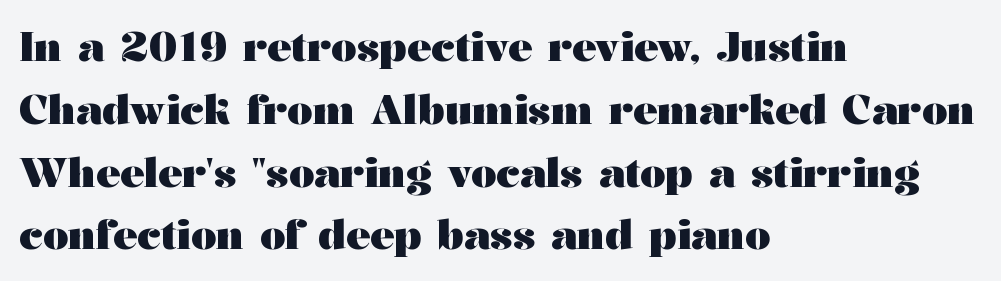
The face used here has the dense, thick strokes of a bold. Nobody touched the tracking dial on this one. Bare-footed words on every line. This sample uses an upright cut, with every glyph sitting square on the baseline. Line starts are locked; line ends wander.
